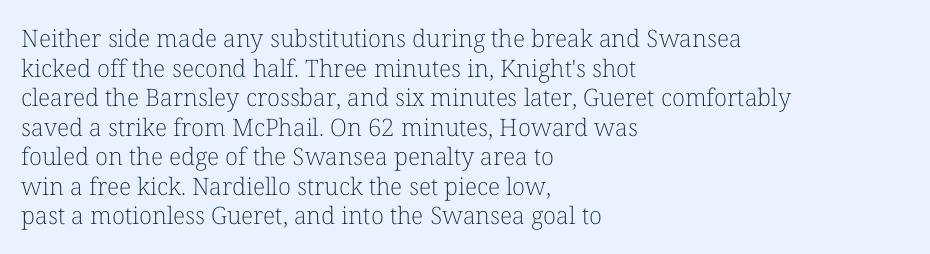
Q: Is the text bold? A: No.
Q: Is the text italic (slanted)? A: No, it is upright.
Q: Is the text underlined? A: No.
Q: How is the paragraph aligned? A: Left-aligned.
Q: Is the spacing between letters normal or unusually wide? A: Normal.
